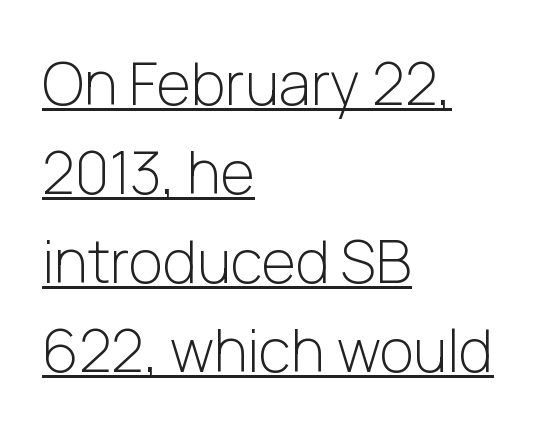
A classic flush-left, rag-right setting is used for this passage. The letters carry no serifs — their stems end cleanly without finishing strokes. No italicization has been applied; the sample stays upright. The characters are drawn with everyday or finer stroke widths. Each letter keeps its own natural width here, so spacing adapts to shape. The gaps between neighbouring characters are ordinary and unremarkable.
